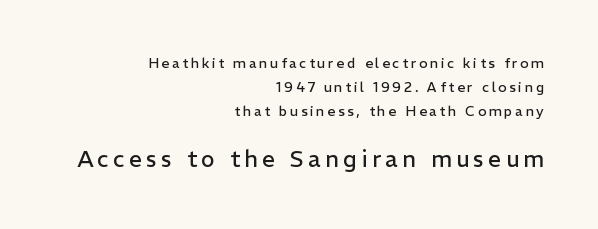
The image shows 23 px text type, upright; set right-aligned, line spacing 1.71x, not underlined; the second (bottom) block is 1.64x larger.
